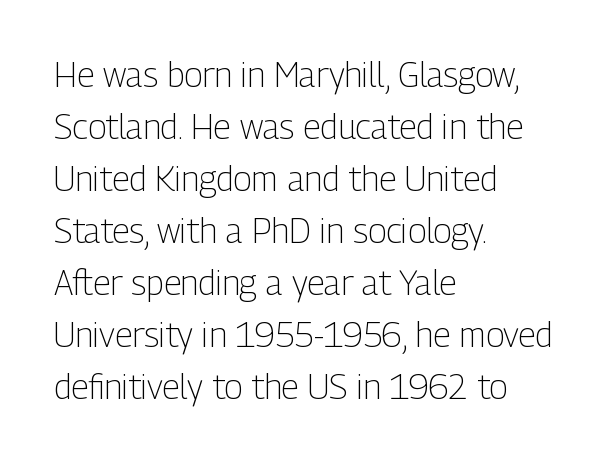
The image shows 34 px light, condensed sans-serif type, upright; set left-aligned, normal line spacing (1.53x), normal letter spacing, not underlined; low stroke contrast and a medium x-height.
